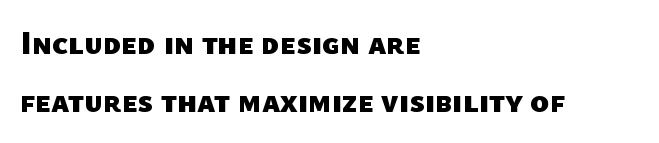
The image shows 32 px heavy sans-serif type; set left-aligned, line spacing 1.82x, normal letter spacing, not underlined; low stroke contrast and a medium x-height.
